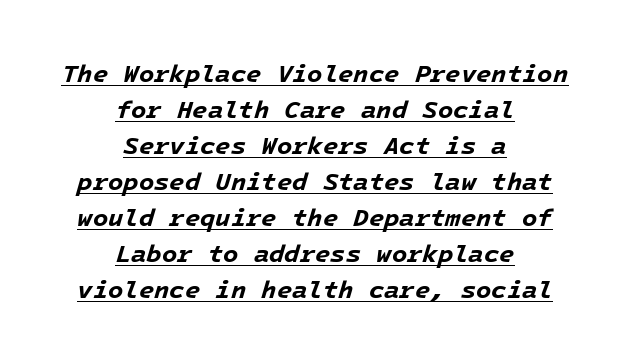
Q: Is the text bold? A: Yes.
Q: Is the text italic (slanted)? A: Yes, it leans right by about 16 degrees.
Q: Is the text underlined? A: Yes.
Q: How is the paragraph aligned? A: Centered.
Q: Is the spacing between letters normal or unusually wide? A: Normal.
Q: Is the spacing between lines tight, normal or loose? A: Normal.
